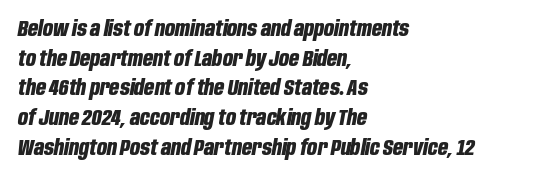
Every character sits at an angle, as italics do. Compared with typical paragraphs, the rows here are spaced about the same. Line starts are locked; line ends wander. Standard letterfit; no display-style spreading of the glyphs.
